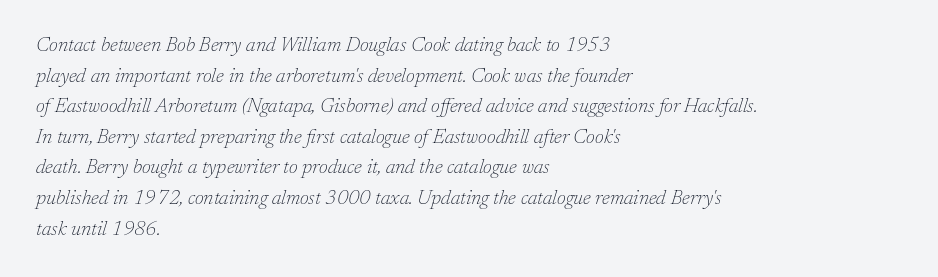
These glyphs show unthickened strokes, regular width or finer. Italic? Definitely — the glyphs are oblique. Horizontally, the lines are justified to the leading edge only. Interline gaps are of average width in this sample. Observe the ordinary spacing: letters are neighbours, not strangers.
